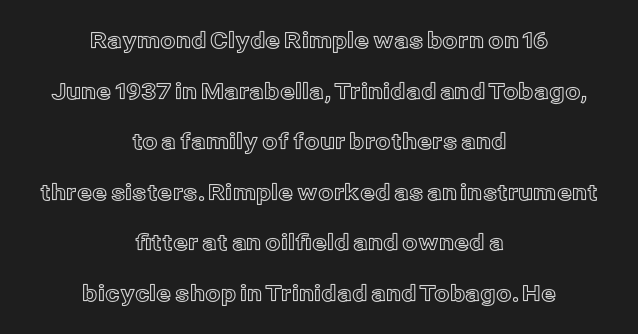
The image shows 22 px text type, upright; set centered, loose line spacing (2.3x), normal letter spacing, not underlined.
